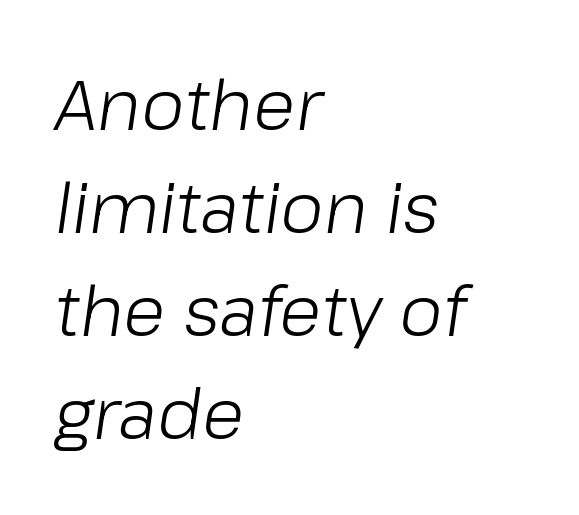
{"italic": "yes", "lean": "right", "slant_degrees": 8, "bold": "no", "weight": "light", "width": "normal", "stroke_contrast": "low", "x_height": "medium", "monospaced": "no", "underline": "no", "align": "left", "line_spacing": "normal", "line_spacing_ratio": 1.47, "letter_spacing": "normal", "letter_spacing_em": 0.0, "glyph_px": 70}
